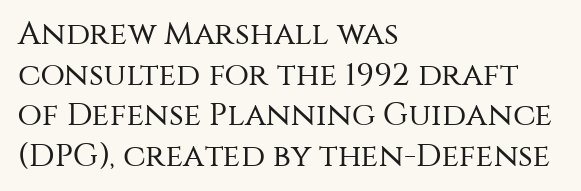
{"serif": "no", "italic": "no", "bold": "no", "weight": "regular", "width": "normal", "stroke_contrast": "medium", "x_height": "large", "monospaced": "no", "underline": "no", "align": "left", "line_spacing": "normal", "line_spacing_ratio": 1.27, "letter_spacing": "normal", "letter_spacing_em": 0.0, "glyph_px": 32}
